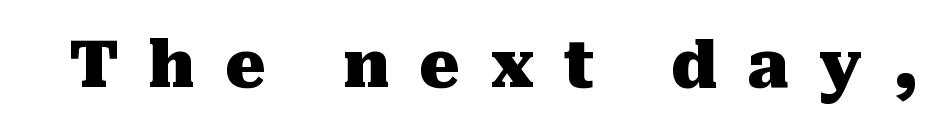
Q: Is the text bold? A: Yes.
Q: Is the text italic (slanted)? A: No, it is upright.
Q: Is the typeface a serif or a sans-serif typeface? A: Serif.
Q: Is the text underlined? A: No.
Q: Is the spacing between letters normal or unusually wide? A: Unusually wide.
Q: Width (condensed, normal, or wide)? A: Normal.
Q: Stroke contrast? A: Medium.
Q: x-height? A: Medium.
Q: Monospaced? A: No.
